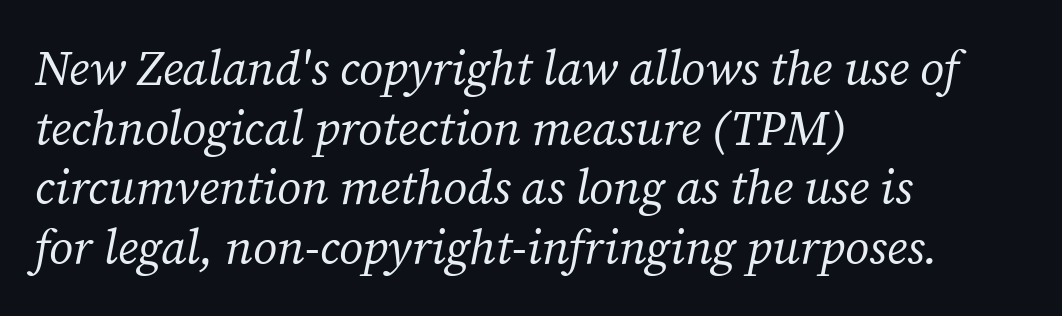
The image shows 48 px regular-weight serif type, italic (leaning right); set left-aligned, line spacing 1.24x, normal letter spacing, not underlined; medium stroke contrast and a medium x-height.
